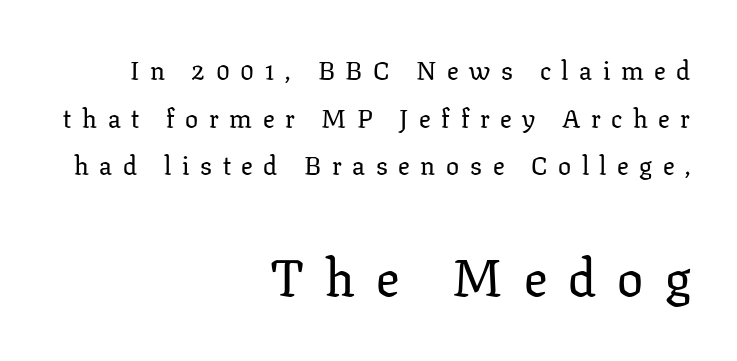
Q: Is the text italic (slanted)? A: No, it is upright.
Q: Is the typeface a serif or a sans-serif typeface? A: Serif.
Q: Is the text underlined? A: No.
Q: How is the paragraph aligned? A: Right-aligned.
Q: Is the spacing between letters normal or unusually wide? A: Unusually wide.
Q: Which block of text is set in a larger size, the first (top) or the second (bottom)? A: The second (bottom) one.
Q: Width (condensed, normal, or wide)? A: Normal.
Q: Stroke contrast? A: Low.
Q: x-height? A: Medium.
Q: Monospaced? A: No.
